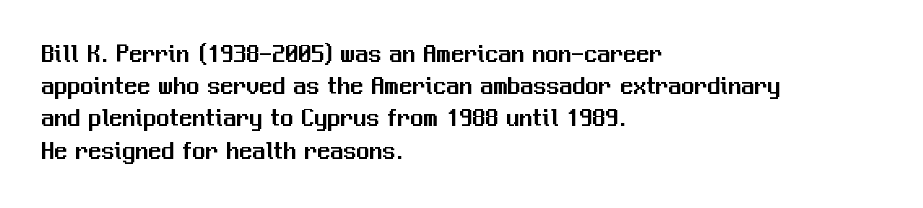
Q: Is the text italic (slanted)? A: No, it is upright.
Q: Is the text underlined? A: No.
Q: How is the paragraph aligned? A: Left-aligned.
Q: Is the spacing between letters normal or unusually wide? A: Normal.
